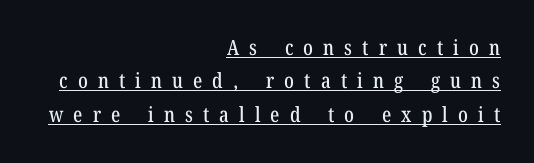
The image shows 21 px text type, upright; set right-aligned, normal line spacing (1.59x), unusually wide letter spacing (+0.48 em), underlined.
